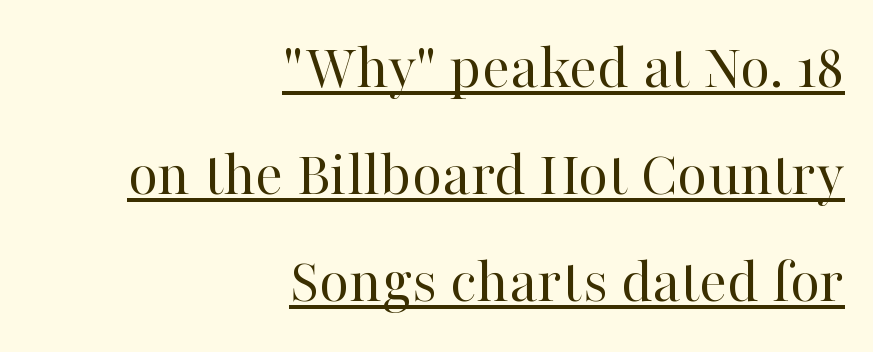
The image shows 65 px regular-weight serif type, upright; set right-aligned, normal line spacing (1.65x), normal letter spacing, underlined; high stroke contrast and a medium x-height.
